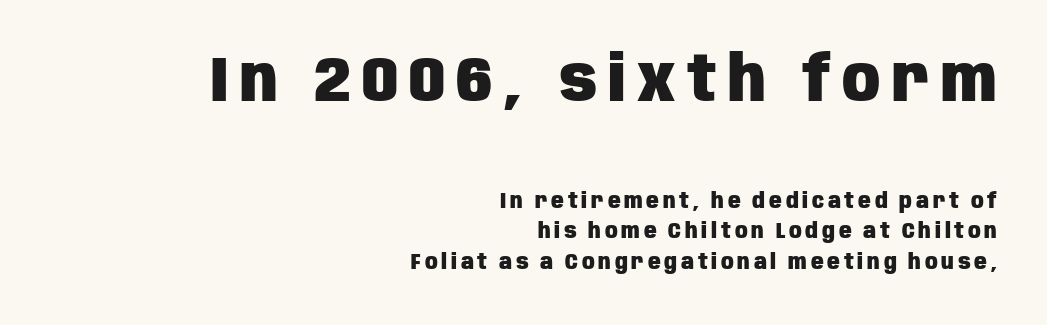
Do the letters lean? They stand straight. A student would call this right alignment; a typographer would say flush right, rag left. The font is running at its bold setting. Whoever set this made the first block the dominant, larger element. A normal amount of white space separates one row of letters from the next. Each letter keeps its own natural width here, so spacing adapts to shape.
